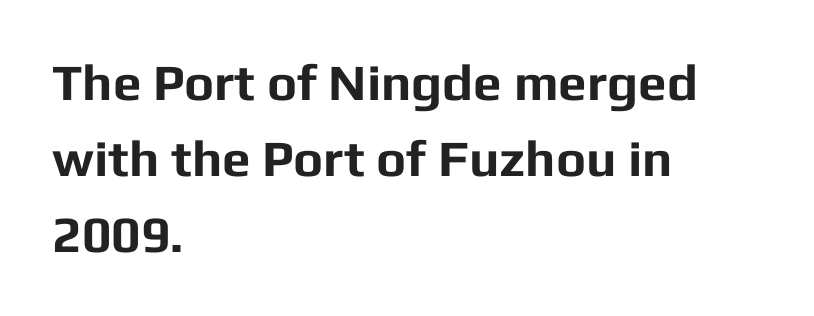
{"serif": "no", "italic": "no", "bold": "yes", "weight": "bold", "width": "normal", "stroke_contrast": "low", "x_height": "medium", "monospaced": "no", "underline": "no", "align": "left", "line_spacing": "normal", "line_spacing_ratio": 1.49, "letter_spacing": "normal", "letter_spacing_em": 0.0, "glyph_px": 51}
